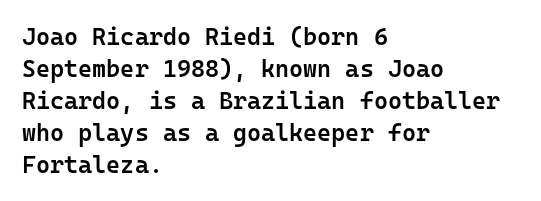
The image shows 24 px text type, upright; set left-aligned, normal line spacing (1.33x), normal letter spacing, not underlined.
